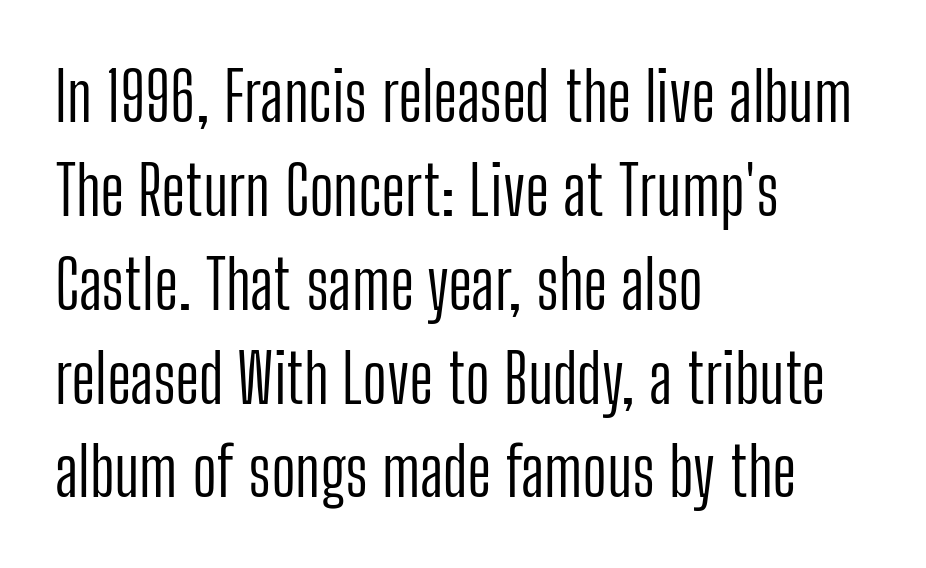
Q: Is the text bold? A: No.
Q: Is the text italic (slanted)? A: No, it is upright.
Q: Is the typeface a serif or a sans-serif typeface? A: Sans-serif.
Q: Is the text underlined? A: No.
Q: How is the paragraph aligned? A: Left-aligned.
Q: Is the spacing between letters normal or unusually wide? A: Normal.
Q: Is the spacing between lines tight, normal or loose? A: Normal.
Q: Width (condensed, normal, or wide)? A: Condensed.
Q: Stroke contrast? A: Low.
Q: x-height? A: Medium.
Q: Monospaced? A: No.
